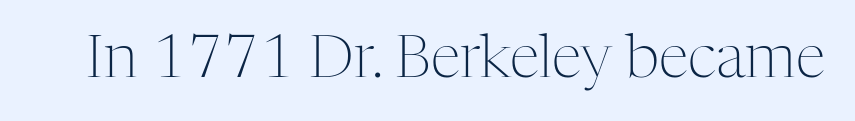
Q: Is the text bold? A: No.
Q: Is the text italic (slanted)? A: No, it is upright.
Q: Is the typeface a serif or a sans-serif typeface? A: Serif.
Q: Is the text underlined? A: No.
Q: Is the spacing between letters normal or unusually wide? A: Normal.
Q: Width (condensed, normal, or wide)? A: Normal.
Q: Stroke contrast? A: Medium.
Q: x-height? A: Medium.
Q: Monospaced? A: No.
